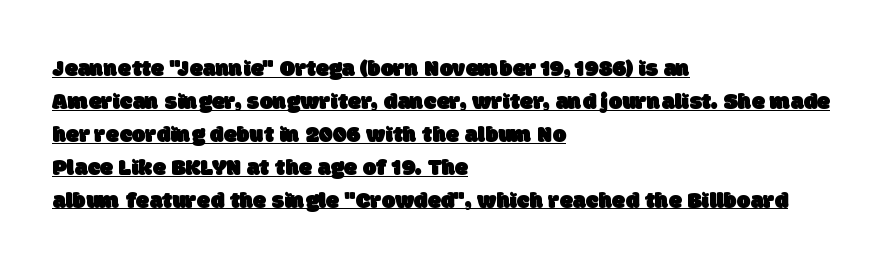
Does extra space separate the letters? No, they use regular spacing. Horizontally, the lines are justified to the leading edge only. Honestly, the underline is the first thing you notice here. Compared with typical paragraphs, the rows here are spaced about the same.
